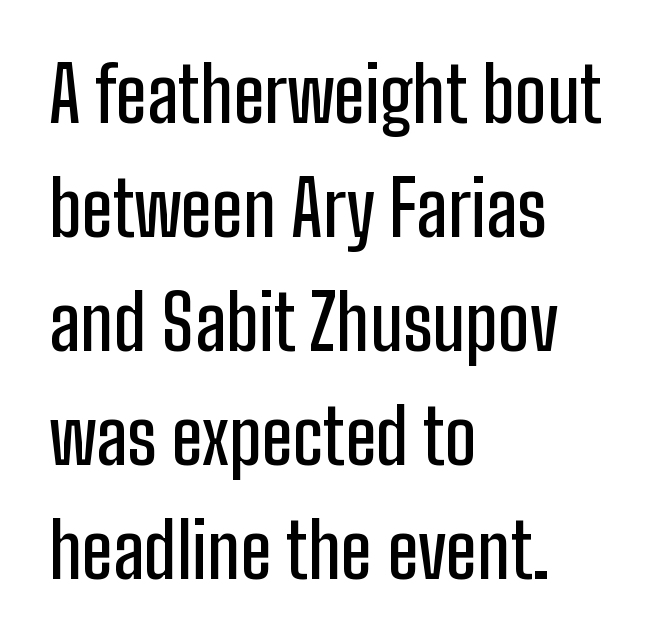
{"serif": "no", "italic": "no", "width": "condensed", "stroke_contrast": "low", "x_height": "medium", "monospaced": "no", "underline": "no", "align": "left", "line_spacing": "normal", "line_spacing_ratio": 1.52, "letter_spacing": "normal", "letter_spacing_em": 0.0, "glyph_px": 75}
